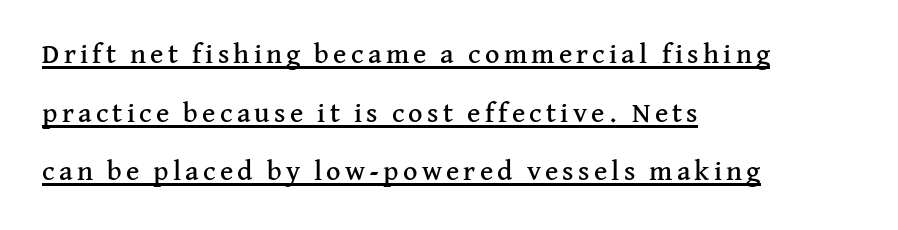
Italic: no, the glyphs are upright roman. The ragged edge is on the right, which tells us the setting is flush left. Each line of the rendering has a horizontal stroke beneath the glyphs. Do the characters align in a grid? No, the font is proportional. Check where the strokes stop: tiny serifs finish them off.
